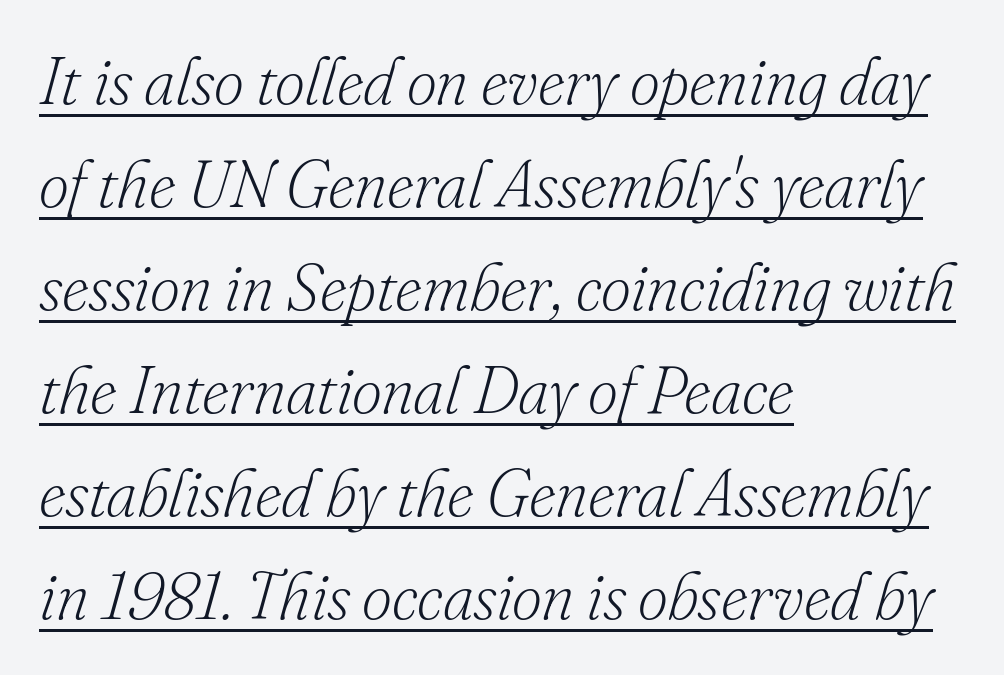
{"serif": "yes", "italic": "yes", "lean": "right", "slant_degrees": 16, "bold": "no", "weight": "light", "width": "normal", "stroke_contrast": "low", "x_height": "small", "monospaced": "no", "underline": "yes", "align": "left", "line_spacing": "normal", "line_spacing_ratio": 1.56, "letter_spacing": "normal", "letter_spacing_em": 0.0, "glyph_px": 66}
